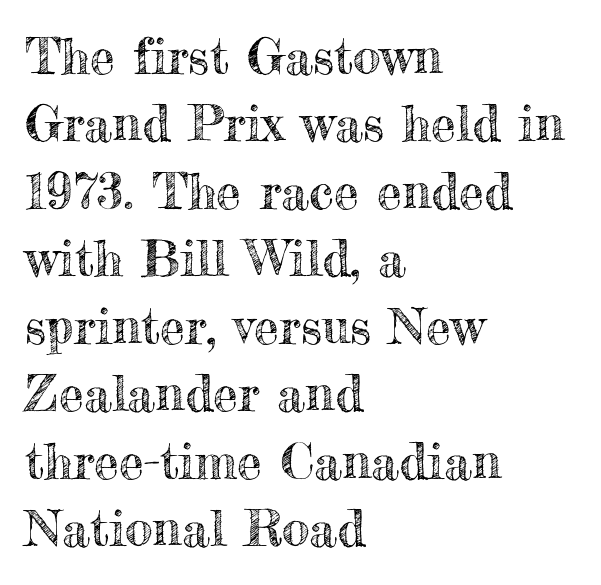
The font's upright variant was chosen for this text. The lines are quadded left. These lines sit exactly where default settings would place them. The strip under each line holds only bare page. The gaps between neighbouring characters are ordinary and unremarkable.
